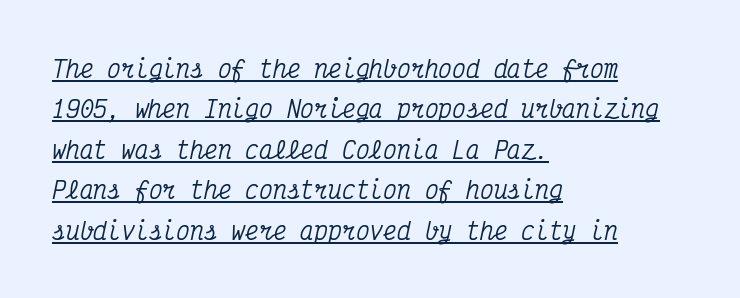
The image shows 23 px text type, italic (leaning right); set left-aligned, line spacing 1.76x, normal letter spacing, underlined.
